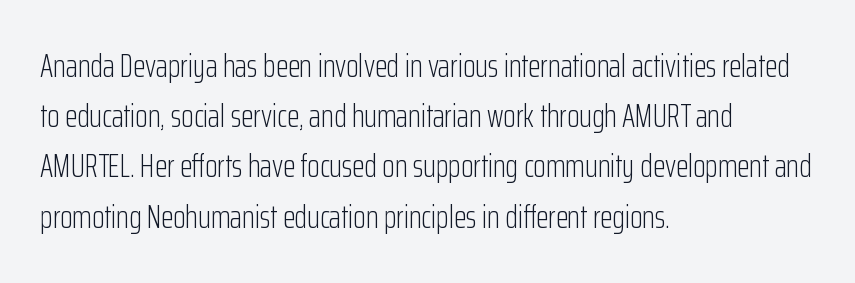
The lettering holds an erect, upright posture throughout. No extra tracking has been applied to these lines. The passage shown stacks its lines at a standard gap. The letters advance in unequal steps, a hallmark of proportional type. The specimen omits any rule beneath the text block's lines.
